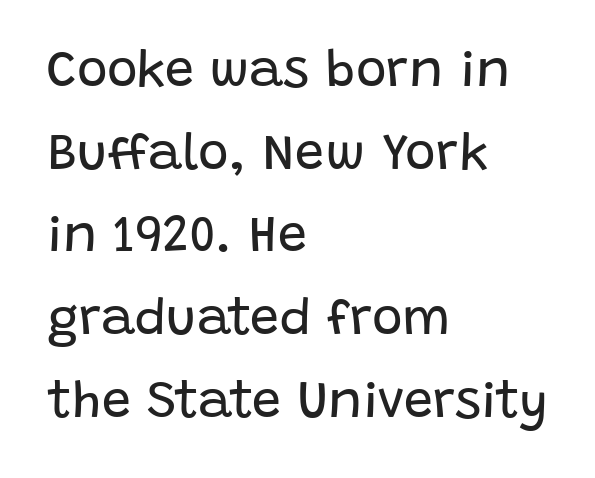
The image shows 52 px regular-weight sans-serif type, upright; set left-aligned, normal line spacing (1.59x), normal letter spacing, not underlined; low stroke contrast and a large x-height.
